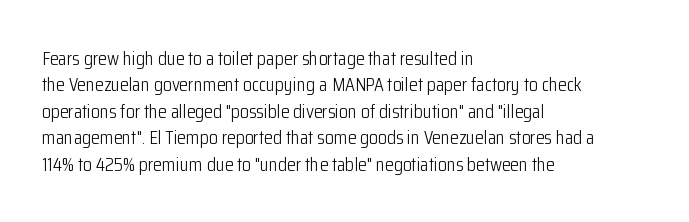
The image shows 20 px text type, upright; set left-aligned, normal line spacing (1.32x), normal letter spacing, not underlined.
